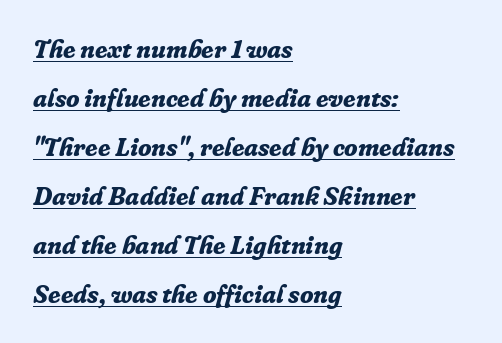
{"italic": "yes", "lean": "right", "slant_degrees": 16, "bold": "yes", "underline": "yes", "align": "left", "line_spacing": "loose", "line_spacing_ratio": 1.96, "letter_spacing": "normal", "letter_spacing_em": 0.0, "glyph_px": 25}
